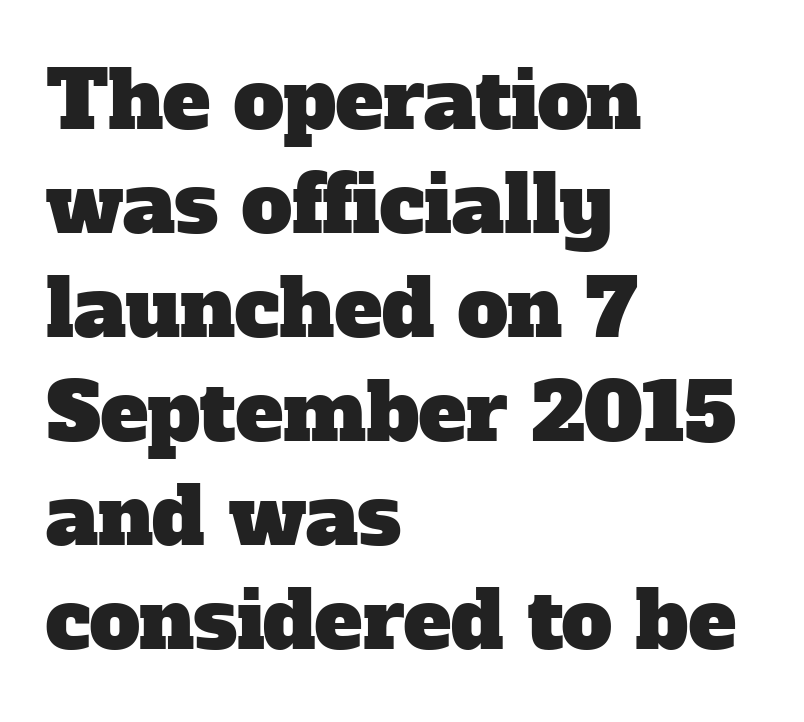
Each letter keeps its own natural width here, so spacing adapts to shape. This sample is left-justified, so line endings fall wherever the words run out. No word sits above an underline. The lines sit at an ordinary, default distance from one another.
